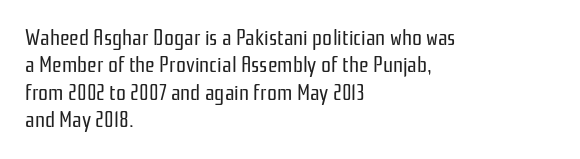
Counters stay open thanks to moderate or lighter strokes. All the whitespace from short lines collects on the right. Normally led — the rows are evenly, conventionally spaced. The glyphs are unaccompanied by any horizontal stroke below them.
